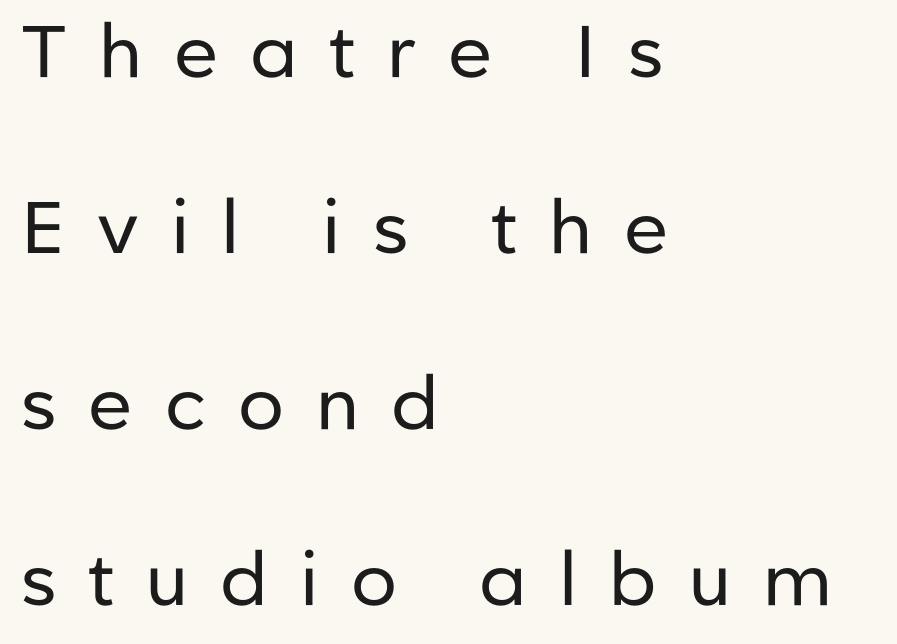
{"serif": "no", "italic": "no", "bold": "no", "weight": "regular", "width": "normal", "stroke_contrast": "low", "x_height": "medium", "monospaced": "no", "underline": "no", "align": "left", "line_spacing": "loose", "line_spacing_ratio": 2.41, "letter_spacing": "wide", "letter_spacing_em": 0.44, "glyph_px": 73}
